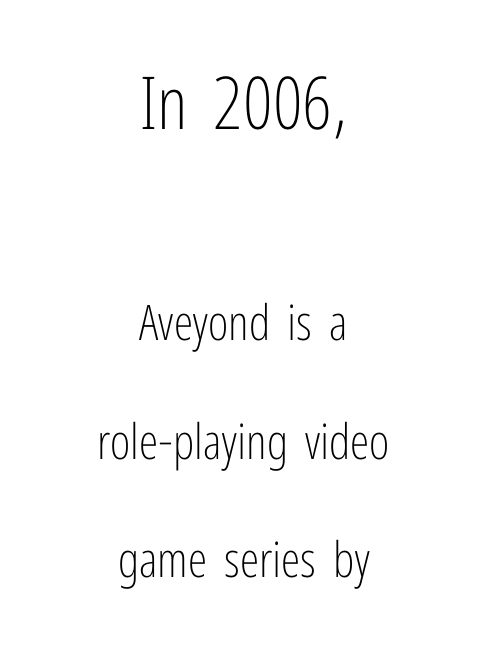
The image shows 73 px light, condensed sans-serif type, upright; set centered, loose line spacing (2.42x), normal letter spacing, not underlined; the first (top) block is 1.49x larger; low stroke contrast and a medium x-height.
